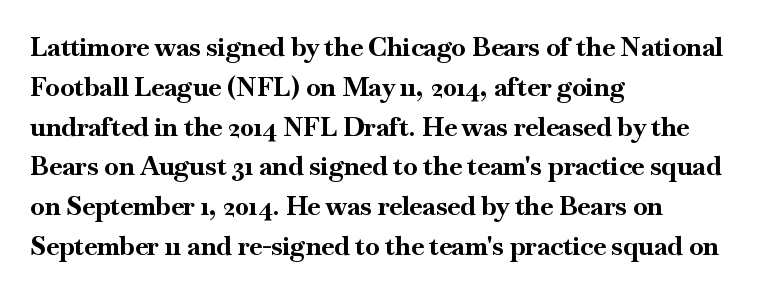
Q: Is the text bold? A: Yes.
Q: Is the text italic (slanted)? A: No, it is upright.
Q: Is the text underlined? A: No.
Q: How is the paragraph aligned? A: Left-aligned.
Q: Is the spacing between letters normal or unusually wide? A: Normal.
Q: Is the spacing between lines tight, normal or loose? A: Normal.
